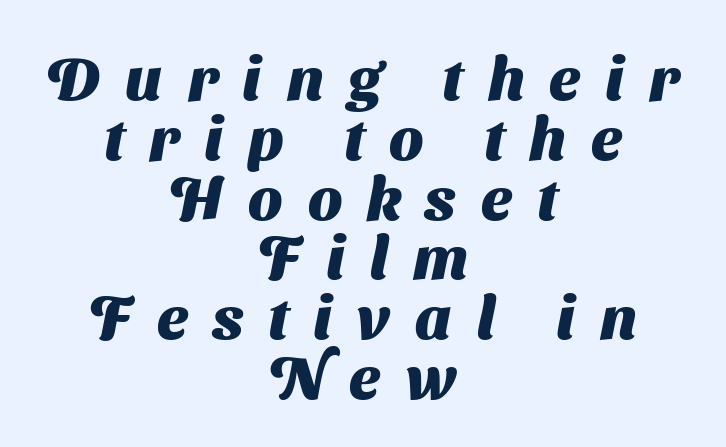
{"serif": "no", "bold": "yes", "weight": "heavy", "width": "normal", "stroke_contrast": "medium", "x_height": "medium", "monospaced": "no", "underline": "no", "align": "center", "line_spacing": "tight", "line_spacing_ratio": 0.98, "letter_spacing": "wide", "letter_spacing_em": 0.41, "glyph_px": 61}
